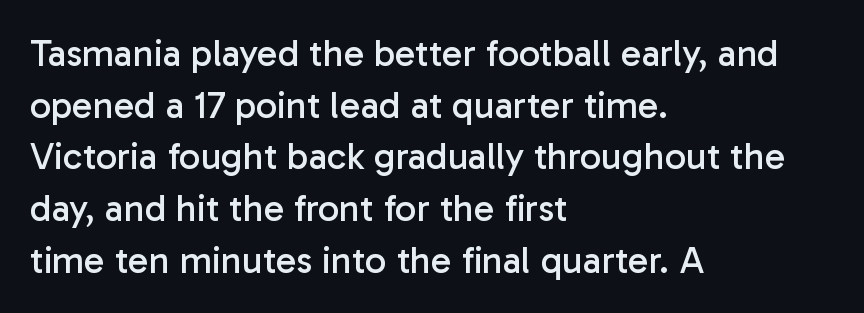
{"serif": "no", "italic": "no", "bold": "no", "weight": "regular", "width": "normal", "stroke_contrast": "low", "x_height": "medium", "monospaced": "no", "underline": "no", "align": "left", "line_spacing": "normal", "line_spacing_ratio": 1.36, "letter_spacing": "normal", "letter_spacing_em": 0.0, "glyph_px": 38}
